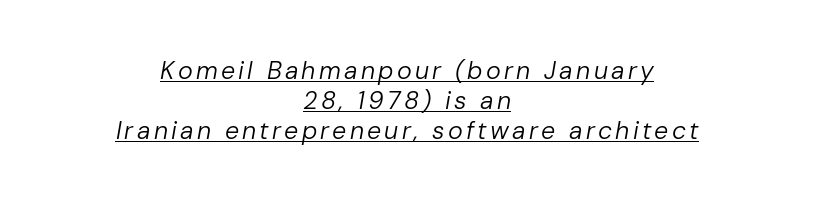
Compared with ordinary roman type, these characters are visibly tilted. Is the block centered? Yes — each line is placed symmetrically about the middle. Caption: face not bold, strokes unweighted. Check the space under the baseline: a stroke is drawn there.
